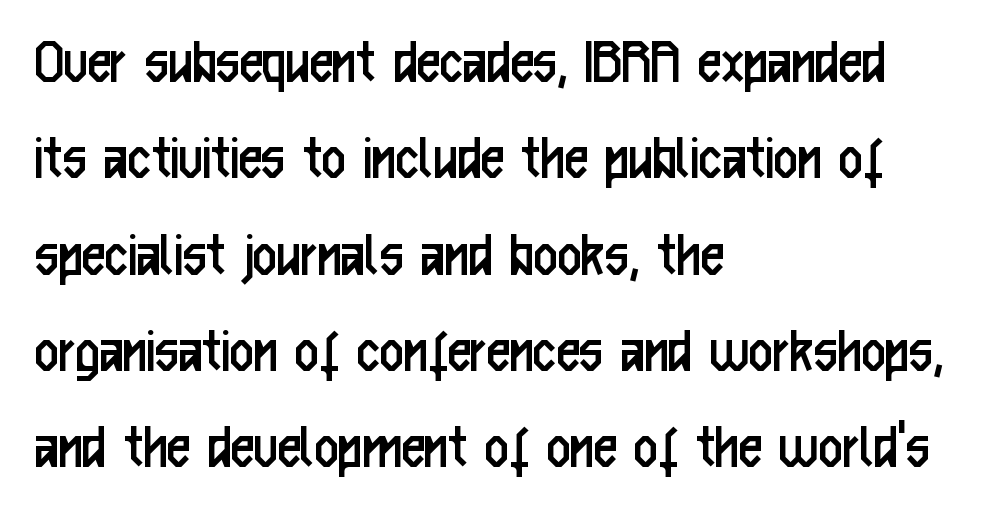
Is the letter spacing exaggerated? No — it looks like the ordinary default. Nothing sits at the stroke ends, so this counts as sans-serif. The typeface has the unassuming heft of standard copy or less. Is the block centered? No — it sits flush against the left margin. Tall strokes in this sample are plumb rather than angled. The passage shown stacks its lines at a standard gap.
